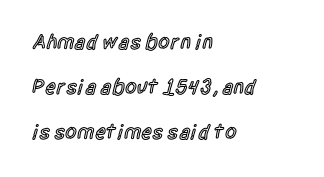
The paragraph has a hard left edge and a soft right edge. Line spacing here is loose. Does the weight exceed regular? Yes, but only to semibold.
